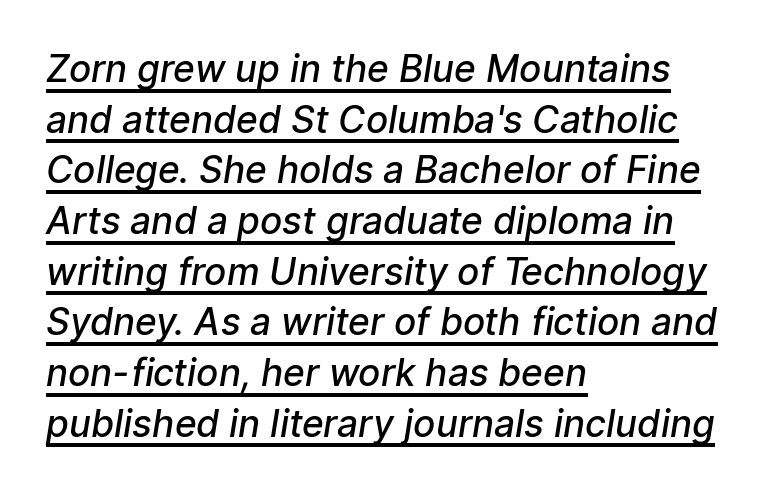
The image shows 37 px semibold sans-serif type; set left-aligned, normal line spacing (1.37x), normal letter spacing, underlined; low stroke contrast and a medium x-height.
